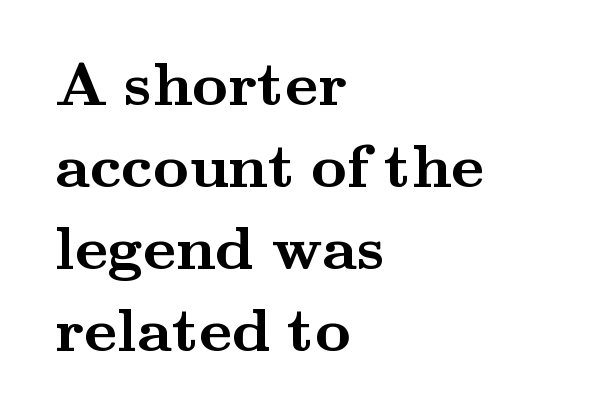
{"serif": "yes", "italic": "no", "bold": "yes", "weight": "semibold", "width": "wide", "stroke_contrast": "medium", "x_height": "small", "monospaced": "no", "underline": "no", "align": "left", "line_spacing": "normal", "line_spacing_ratio": 1.32, "letter_spacing": "normal", "letter_spacing_em": 0.0, "glyph_px": 62}
